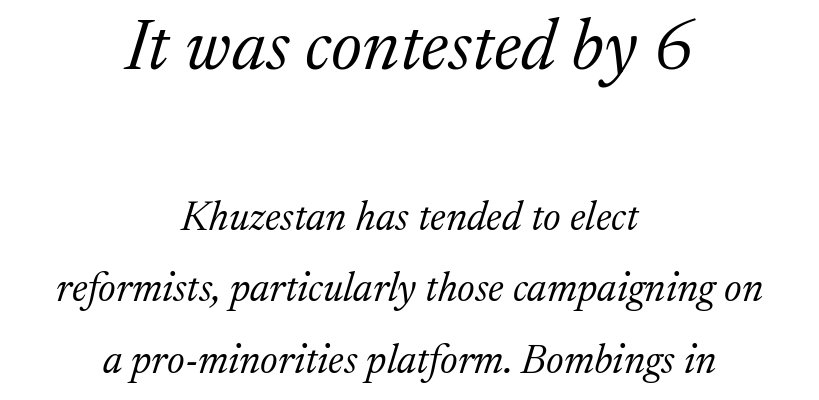
A clean baseline with only descenders dipping below it. A typesetter would mark this as italic. This sample is center-justified, so both line endings float freely. A typesetter would call this proportional, since set widths differ per character. The face used here is rendered with its standard letterfit.
